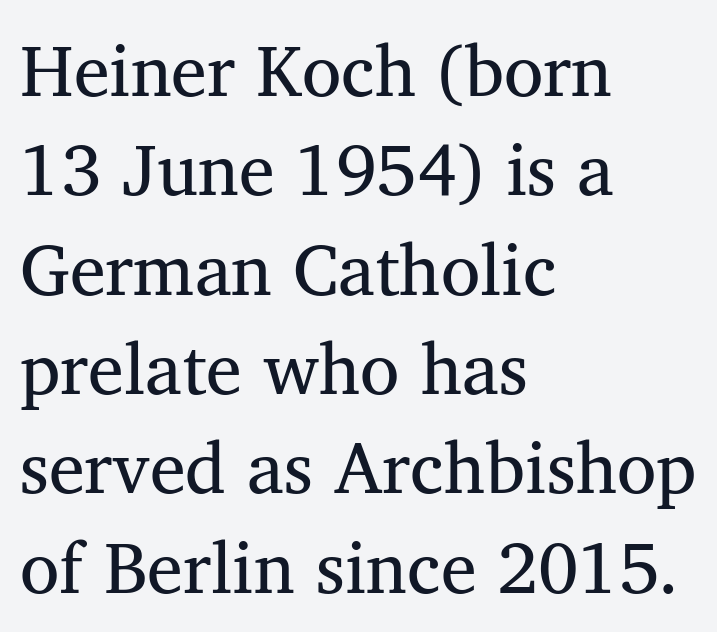
The image shows 72 px regular-weight serif type; set left-aligned, normal line spacing (1.38x), normal letter spacing, not underlined; medium stroke contrast and a medium x-height.
